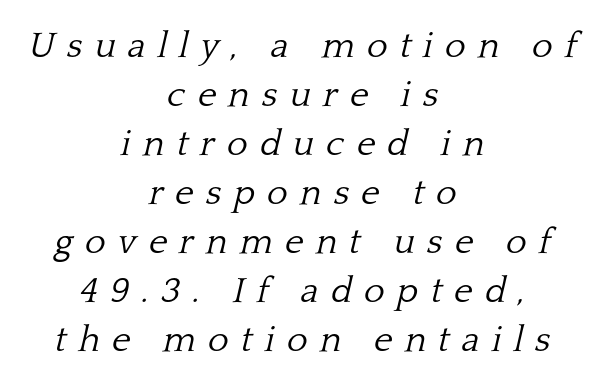
Q: Is the text bold? A: No.
Q: Is the text italic (slanted)? A: Yes, it leans right by about 13 degrees.
Q: Is the typeface a serif or a sans-serif typeface? A: Serif.
Q: Is the text underlined? A: No.
Q: How is the paragraph aligned? A: Centered.
Q: Is the spacing between letters normal or unusually wide? A: Unusually wide.
Q: Is the spacing between lines tight, normal or loose? A: Normal.
Q: Width (condensed, normal, or wide)? A: Normal.
Q: Stroke contrast? A: Low.
Q: x-height? A: Medium.
Q: Monospaced? A: No.
